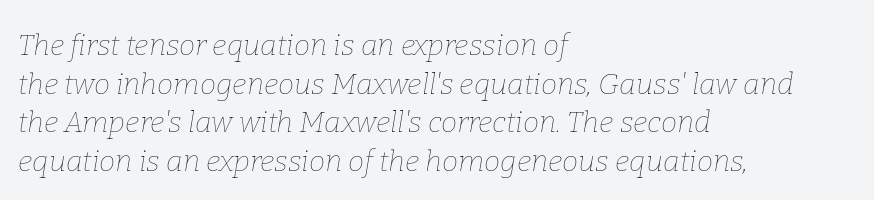
{"italic": "yes", "lean": "right", "slant_degrees": 9, "bold": "no", "weight": "thin", "width": "normal", "stroke_contrast": "low", "x_height": "medium", "monospaced": "no", "underline": "no", "align": "left", "line_spacing": "normal", "line_spacing_ratio": 1.33, "letter_spacing": "normal", "letter_spacing_em": 0.0, "glyph_px": 29}
